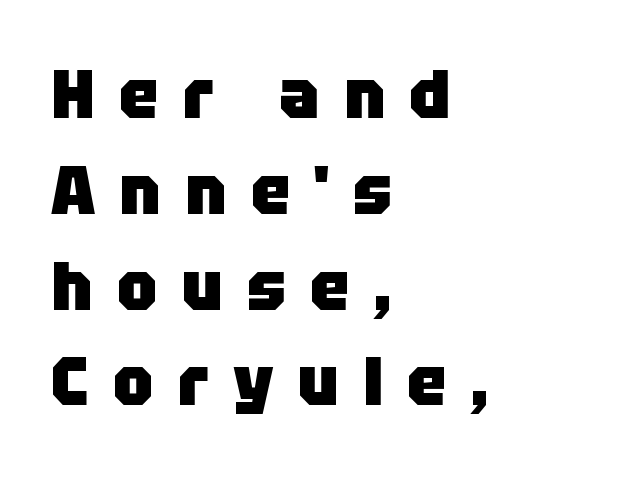
{"serif": "no", "italic": "no", "bold": "yes", "weight": "heavy", "width": "normal", "stroke_contrast": "low", "x_height": "large", "monospaced": "no", "underline": "no", "align": "left", "line_spacing": "normal", "line_spacing_ratio": 1.43, "letter_spacing": "wide", "letter_spacing_em": 0.36, "glyph_px": 67}
